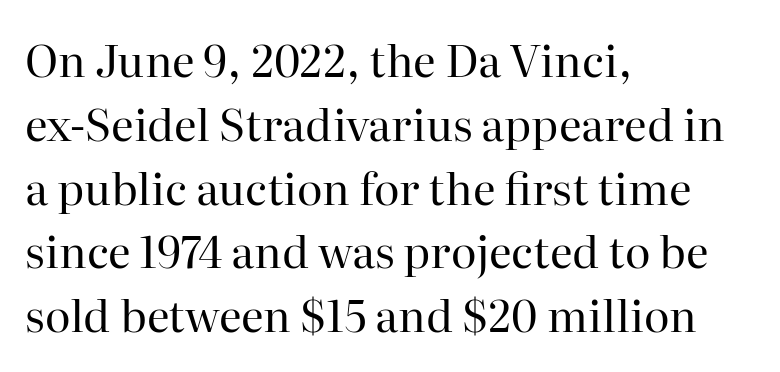
The image shows 44 px regular-weight serif type, upright; set left-aligned, normal line spacing (1.45x), normal letter spacing, not underlined; high stroke contrast and a medium x-height.
